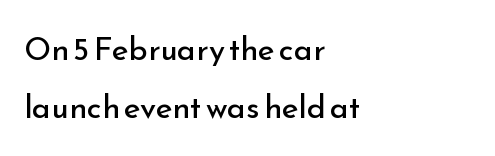
{"serif": "no", "italic": "no", "bold": "no", "weight": "regular", "width": "normal", "stroke_contrast": "low", "x_height": "small", "monospaced": "no", "underline": "no", "align": "left", "line_spacing_ratio": 1.82, "letter_spacing": "normal", "letter_spacing_em": 0.0, "glyph_px": 32}
